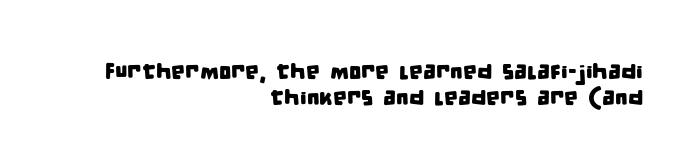
{"underline": "no", "align": "right", "line_spacing_ratio": 1.17, "letter_spacing": "normal", "letter_spacing_em": 0.0, "glyph_px": 22}
